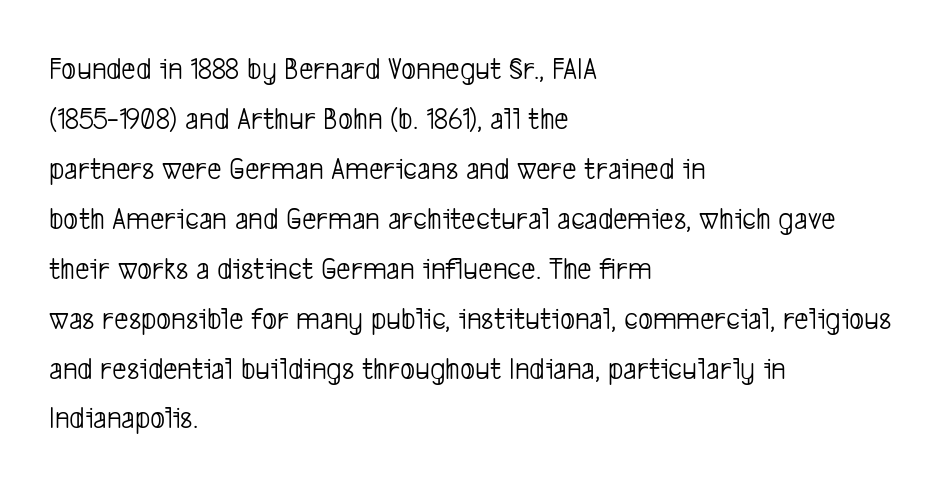
The font family rendered here belongs to the sans-serif group. Alignment: flush left. Weight: regular or lighter. Character widths vary here, with narrow letters taking less room than wide ones. Honestly, the row spacing looks completely unremarkable. This rendering leaves character spacing at its baseline value.
